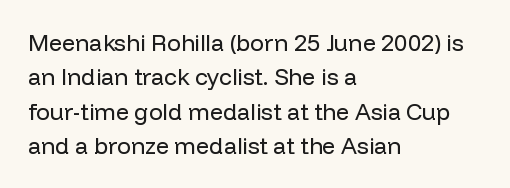
Q: Is the text bold? A: No.
Q: Is the text italic (slanted)? A: No, it is upright.
Q: Is the text underlined? A: No.
Q: How is the paragraph aligned? A: Left-aligned.
Q: Is the spacing between letters normal or unusually wide? A: Normal.
Q: Is the spacing between lines tight, normal or loose? A: Normal.
